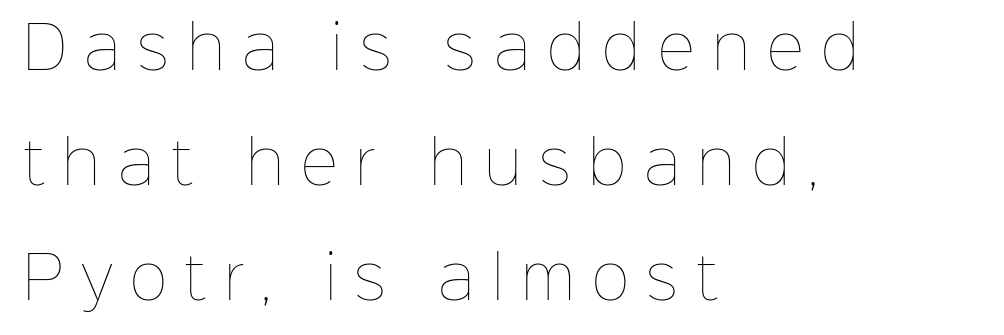
Q: Is the text bold? A: No.
Q: Is the text italic (slanted)? A: No, it is upright.
Q: Is the text underlined? A: No.
Q: How is the paragraph aligned? A: Left-aligned.
Q: Is the spacing between letters normal or unusually wide? A: Unusually wide.
Q: Is the spacing between lines tight, normal or loose? A: Loose.
Q: Width (condensed, normal, or wide)? A: Normal.
Q: Stroke contrast? A: Low.
Q: x-height? A: Medium.
Q: Monospaced? A: No.
